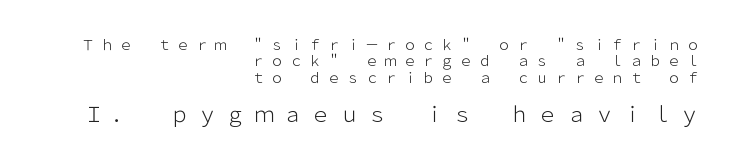
The image shows 21 px text type, upright; set right-aligned, line spacing 1.17x, unusually wide letter spacing (+0.35 em), not underlined; the second (bottom) block is 1.5x larger.
